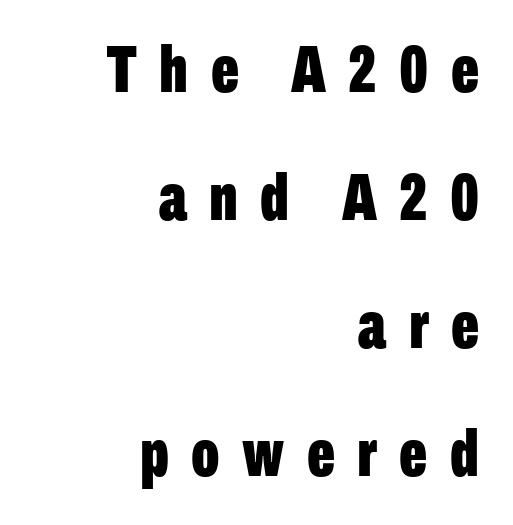
Q: Is the text bold? A: Yes.
Q: Is the text italic (slanted)? A: No, it is upright.
Q: Is the typeface a serif or a sans-serif typeface? A: Sans-serif.
Q: Is the text underlined? A: No.
Q: How is the paragraph aligned? A: Right-aligned.
Q: Is the spacing between letters normal or unusually wide? A: Unusually wide.
Q: Is the spacing between lines tight, normal or loose? A: Loose.
Q: Width (condensed, normal, or wide)? A: Condensed.
Q: Stroke contrast? A: Low.
Q: x-height? A: Medium.
Q: Monospaced? A: No.
